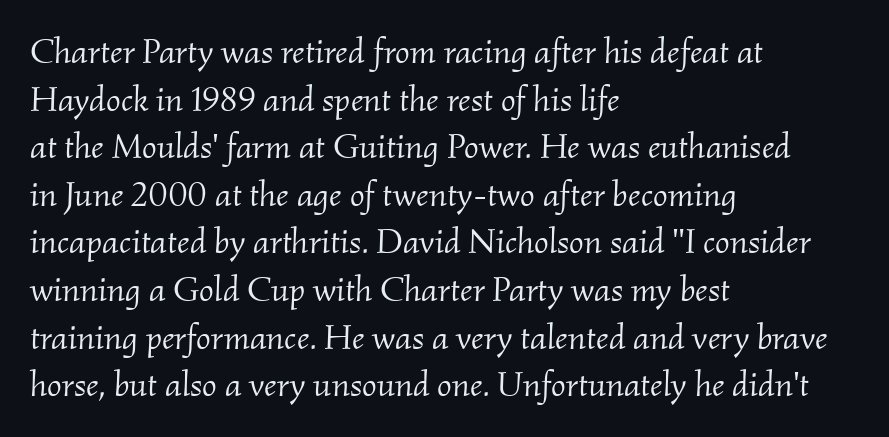
Glyph-to-glyph distance matches everyday printed text. This block has exactly the height ordinary leading produces. The gap between lines stays unmarked. Do the characters align in a grid? No, the font is proportional. The lines in this sample share a left origin and differ only in where they stop.
